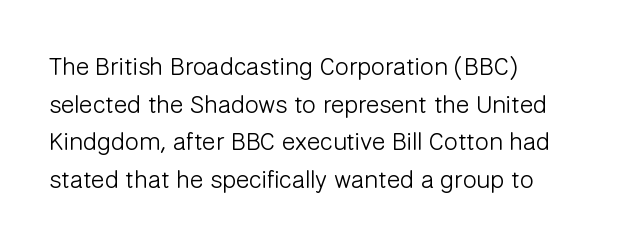
The face used here is rendered with its standard letterfit. Just letters on the line, the space beneath them empty. Caption: face not bold, strokes unweighted. Line spacing here is normal.
